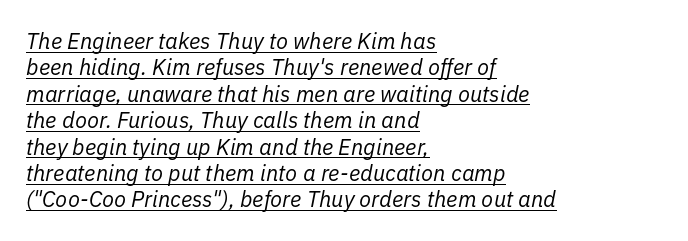
The image shows 22 px text type, italic (leaning right); set left-aligned, line spacing 1.2x, normal letter spacing, underlined.
